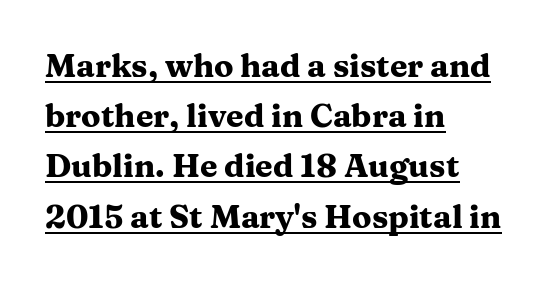
Spacing verdict: proportional, widths tailored to each character. Regarding serifs, this sample has them. This rendering leaves character spacing at its baseline value. Vertical strokes here are truly vertical.
